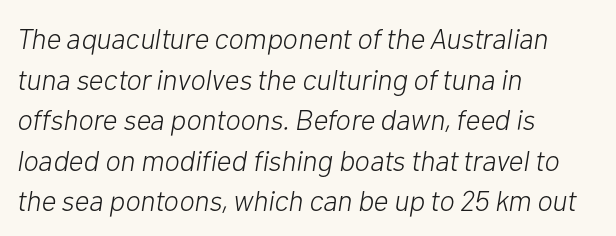
Q: Is the text bold? A: No.
Q: Is the text italic (slanted)? A: Yes, it leans right by about 10 degrees.
Q: Is the text underlined? A: No.
Q: How is the paragraph aligned? A: Left-aligned.
Q: Is the spacing between letters normal or unusually wide? A: Normal.
Q: Is the spacing between lines tight, normal or loose? A: Normal.
Q: Width (condensed, normal, or wide)? A: Normal.
Q: Stroke contrast? A: Low.
Q: x-height? A: Medium.
Q: Monospaced? A: No.
